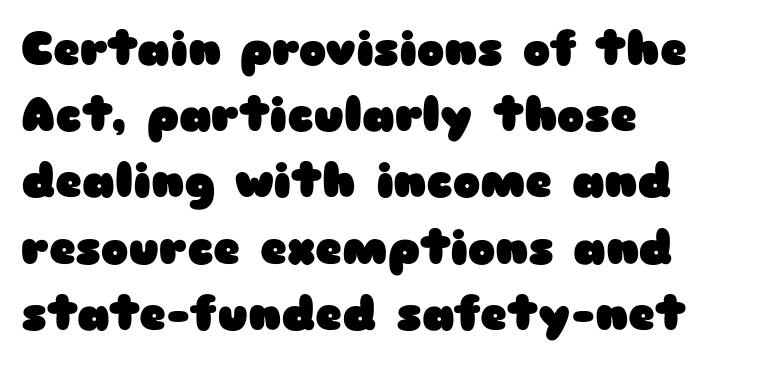
Q: Is the text bold? A: Yes.
Q: Is the text italic (slanted)? A: No, it is upright.
Q: Is the typeface a serif or a sans-serif typeface? A: Sans-serif.
Q: Is the text underlined? A: No.
Q: How is the paragraph aligned? A: Left-aligned.
Q: Is the spacing between letters normal or unusually wide? A: Normal.
Q: Is the spacing between lines tight, normal or loose? A: Normal.
Q: Width (condensed, normal, or wide)? A: Wide.
Q: Stroke contrast? A: Low.
Q: x-height? A: Medium.
Q: Monospaced? A: No.
